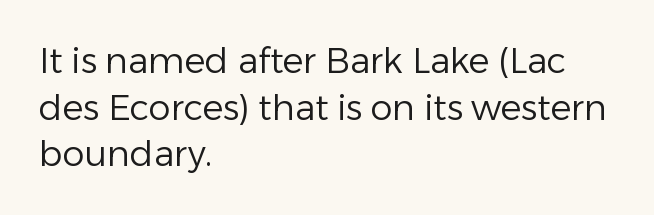
Q: Is the text bold? A: No.
Q: Is the text italic (slanted)? A: No, it is upright.
Q: Is the typeface a serif or a sans-serif typeface? A: Sans-serif.
Q: Is the text underlined? A: No.
Q: How is the paragraph aligned? A: Left-aligned.
Q: Is the spacing between letters normal or unusually wide? A: Normal.
Q: Is the spacing between lines tight, normal or loose? A: Normal.
Q: Width (condensed, normal, or wide)? A: Normal.
Q: Stroke contrast? A: Low.
Q: x-height? A: Medium.
Q: Monospaced? A: No.
